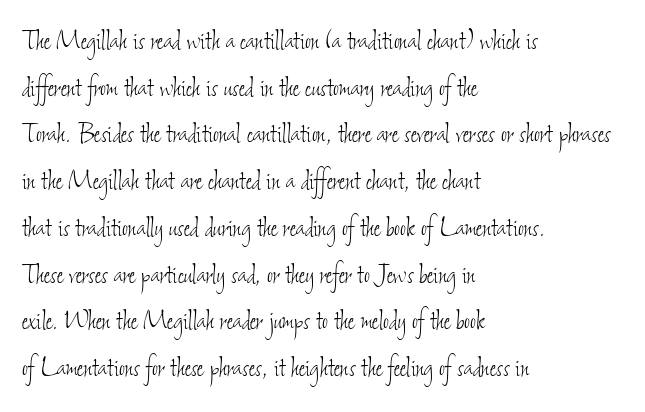
The image shows 32 px thin, condensed type; set left-aligned, normal line spacing (1.46x), normal letter spacing, not underlined; low stroke contrast and a small x-height.
